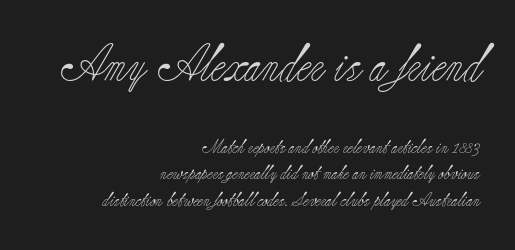
Q: Is the text bold? A: No.
Q: Is the text italic (slanted)? A: Yes.
Q: Is the typeface a serif or a sans-serif typeface? A: Serif.
Q: Is the text underlined? A: No.
Q: How is the paragraph aligned? A: Right-aligned.
Q: Is the spacing between letters normal or unusually wide? A: Normal.
Q: Is the spacing between lines tight, normal or loose? A: Loose.
Q: Which block of text is set in a larger size, the first (top) or the second (bottom)? A: The first (top) one.
Q: Width (condensed, normal, or wide)? A: Normal.
Q: Stroke contrast? A: Low.
Q: x-height? A: Small.
Q: Monospaced? A: No.
